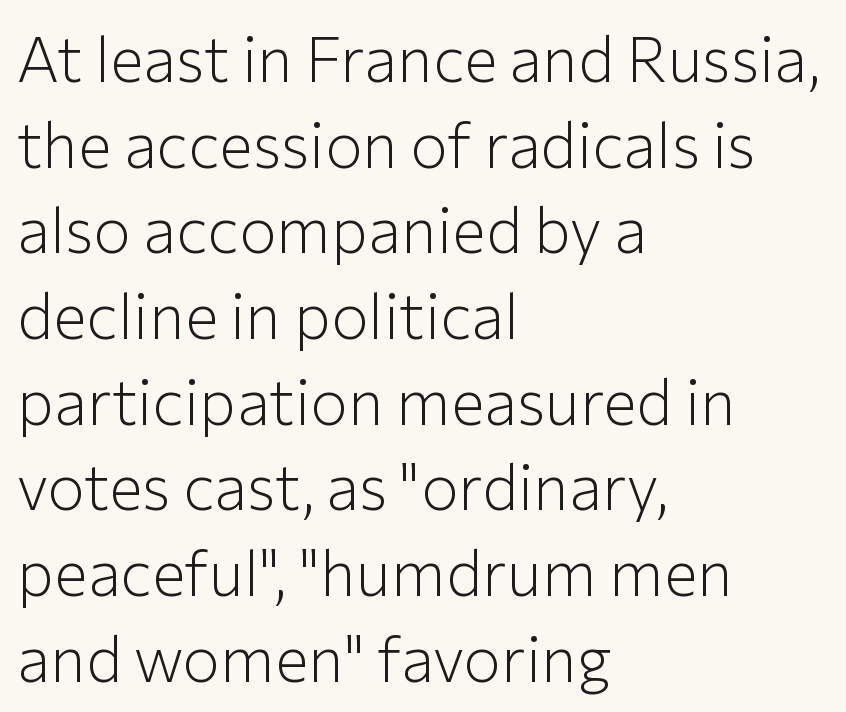
{"serif": "no", "italic": "no", "bold": "no", "weight": "light", "width": "normal", "stroke_contrast": "low", "x_height": "medium", "monospaced": "no", "underline": "no", "align": "left", "line_spacing": "normal", "line_spacing_ratio": 1.36, "letter_spacing": "normal", "letter_spacing_em": 0.0, "glyph_px": 63}
